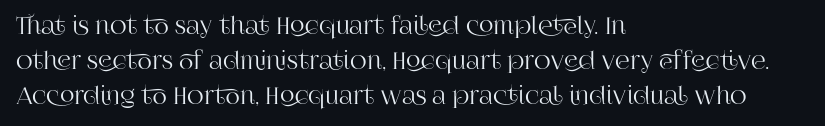
{"italic": "no", "underline": "no", "align": "left", "line_spacing": "normal", "line_spacing_ratio": 1.52, "letter_spacing": "normal", "letter_spacing_em": 0.0, "glyph_px": 23}
